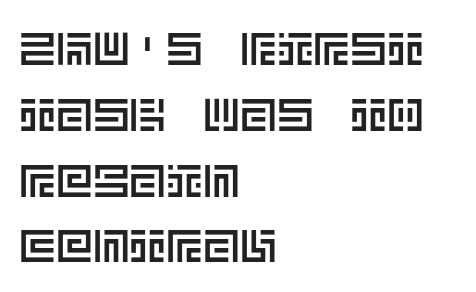
{"italic": "no", "width": "normal", "x_height": "large", "underline": "no", "align": "left", "line_spacing": "normal", "line_spacing_ratio": 1.43, "letter_spacing": "normal", "letter_spacing_em": 0.0, "glyph_px": 46}
